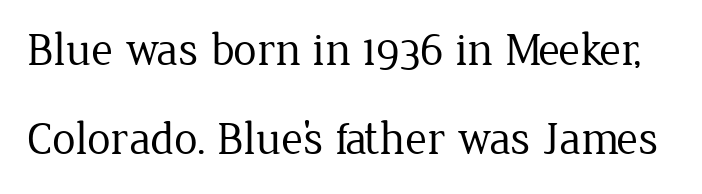
Q: Is the text bold? A: No.
Q: Is the text italic (slanted)? A: No, it is upright.
Q: Is the typeface a serif or a sans-serif typeface? A: Serif.
Q: Is the text underlined? A: No.
Q: Is the spacing between letters normal or unusually wide? A: Normal.
Q: Is the spacing between lines tight, normal or loose? A: Loose.
Q: Width (condensed, normal, or wide)? A: Normal.
Q: Stroke contrast? A: Low.
Q: x-height? A: Medium.
Q: Monospaced? A: No.
